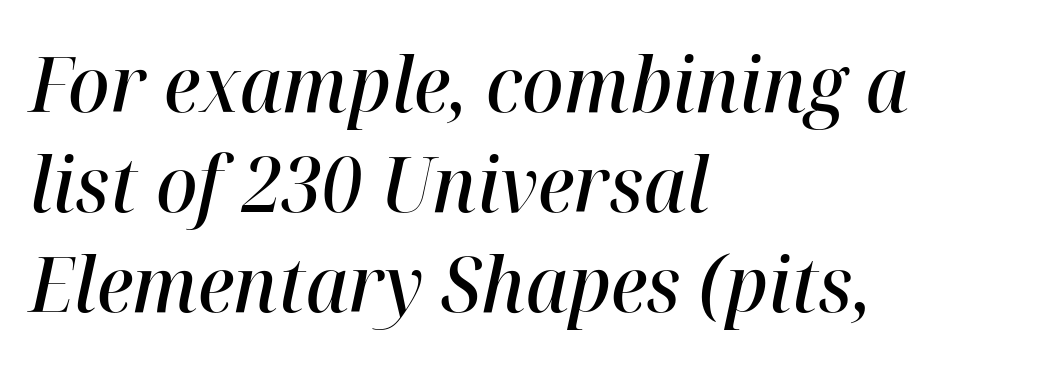
{"italic": "yes", "lean": "right", "slant_degrees": 12, "bold": "semi", "weight": "semibold", "width": "normal", "stroke_contrast": "high", "x_height": "medium", "monospaced": "no", "underline": "no", "align": "left", "line_spacing": "normal", "line_spacing_ratio": 1.3, "letter_spacing": "normal", "letter_spacing_em": 0.0, "glyph_px": 77}
